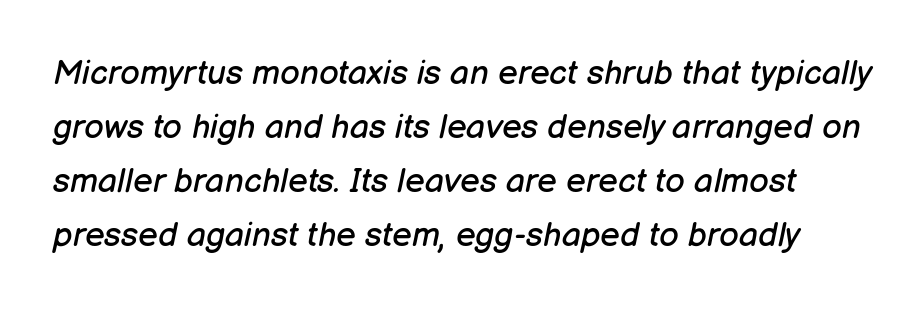
Q: Is the text bold? A: No.
Q: Is the text italic (slanted)? A: Yes, it leans right by about 12 degrees.
Q: Is the text underlined? A: No.
Q: Is the spacing between letters normal or unusually wide? A: Normal.
Q: Is the spacing between lines tight, normal or loose? A: Normal.
Q: Width (condensed, normal, or wide)? A: Normal.
Q: Stroke contrast? A: Low.
Q: x-height? A: Medium.
Q: Monospaced? A: No.
